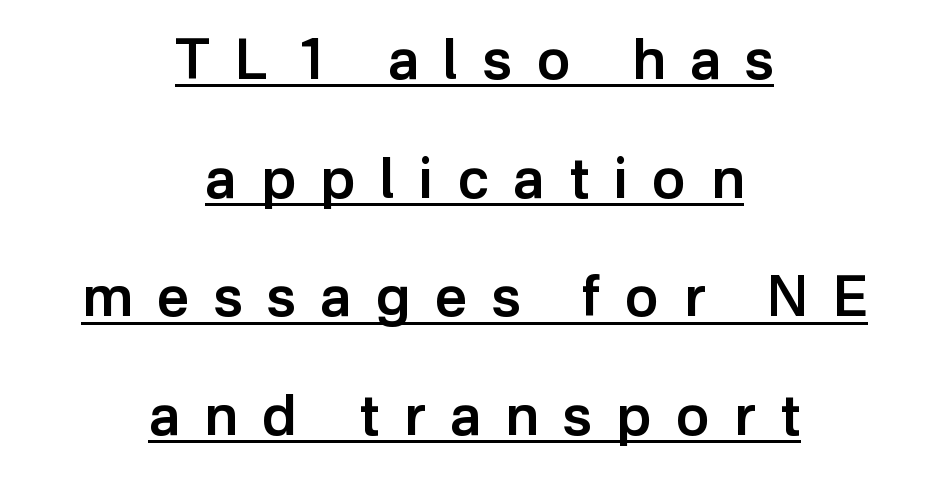
This sample trades compactness for vertical openness between lines. Someone cranked the tracking dial way up on this one. In designer terms, the underline attribute is active on this setting. Stroke terminals: plain, sans-serif. Weight: semibold (demi).
